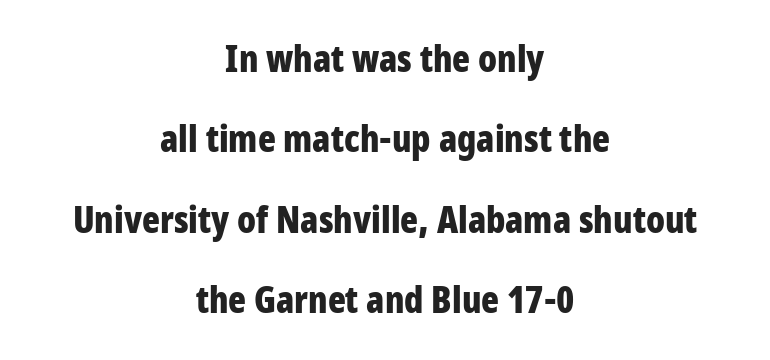
{"serif": "no", "italic": "no", "bold": "yes", "weight": "bold", "width": "condensed", "stroke_contrast": "low", "x_height": "large", "monospaced": "no", "underline": "no", "align": "center", "line_spacing": "loose", "line_spacing_ratio": 2.17, "letter_spacing": "normal", "letter_spacing_em": 0.0, "glyph_px": 37}
